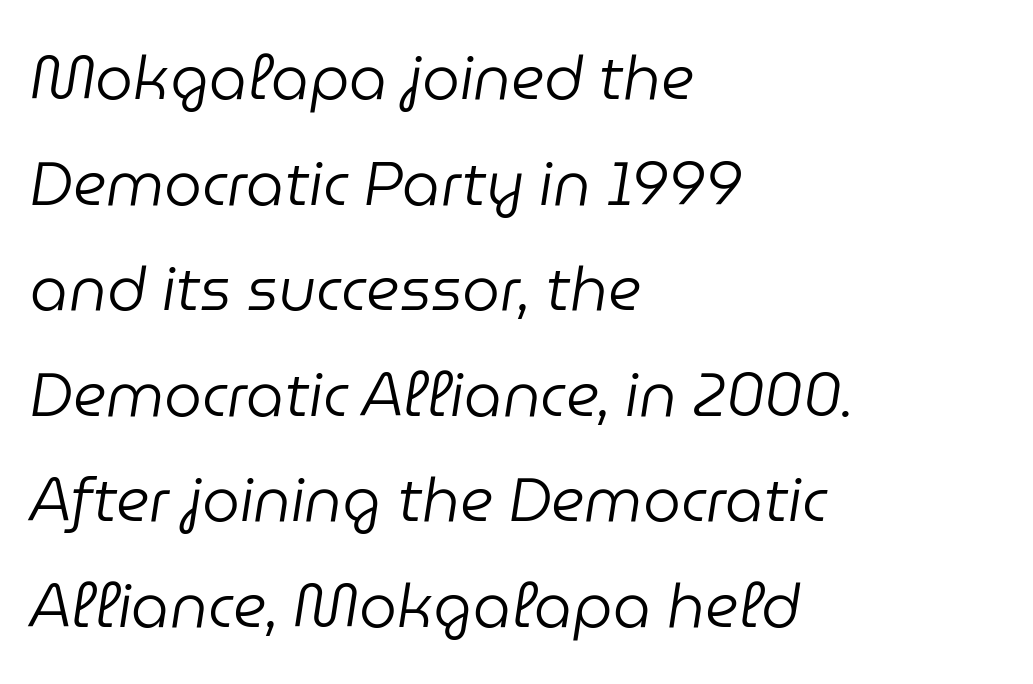
Q: Is the text bold? A: No.
Q: Is the text italic (slanted)? A: Yes, it leans right by about 9 degrees.
Q: Is the text underlined? A: No.
Q: How is the paragraph aligned? A: Left-aligned.
Q: Is the spacing between letters normal or unusually wide? A: Normal.
Q: Width (condensed, normal, or wide)? A: Normal.
Q: Stroke contrast? A: Low.
Q: x-height? A: Medium.
Q: Monospaced? A: No.
